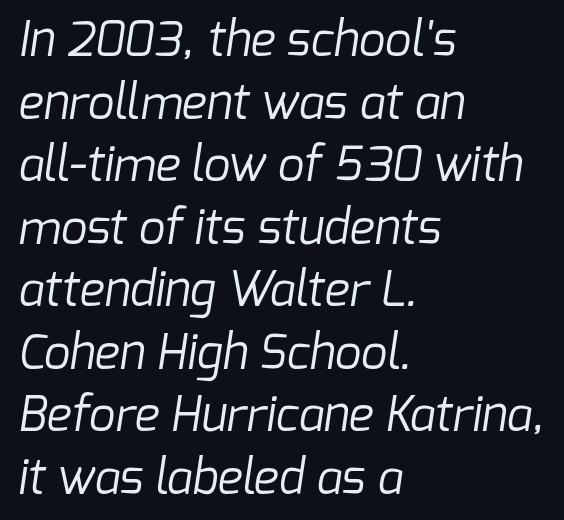
Q: Is the text bold? A: No.
Q: Is the typeface a serif or a sans-serif typeface? A: Sans-serif.
Q: Is the text underlined? A: No.
Q: How is the paragraph aligned? A: Left-aligned.
Q: Is the spacing between letters normal or unusually wide? A: Normal.
Q: Is the spacing between lines tight, normal or loose? A: Normal.
Q: Width (condensed, normal, or wide)? A: Normal.
Q: Stroke contrast? A: Low.
Q: x-height? A: Medium.
Q: Monospaced? A: No.
